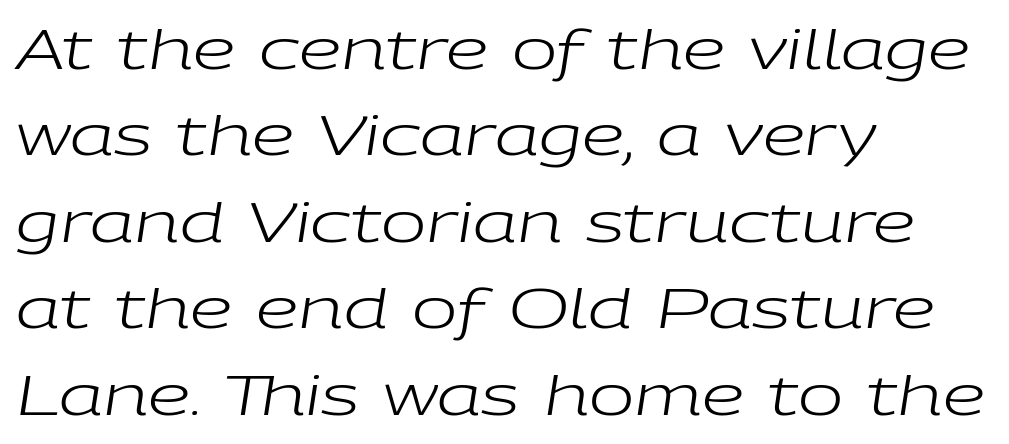
The image shows 54 px regular-weight, wide type, italic (leaning right); set left-aligned, normal line spacing (1.6x), normal letter spacing, not underlined; low stroke contrast and a medium x-height.
